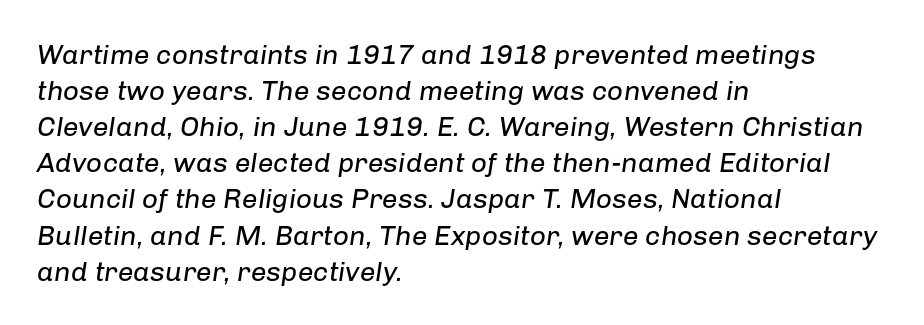
Q: Is the text bold? A: No.
Q: Is the text italic (slanted)? A: Yes, it leans right by about 8 degrees.
Q: Is the text underlined? A: No.
Q: How is the paragraph aligned? A: Left-aligned.
Q: Is the spacing between letters normal or unusually wide? A: Normal.
Q: Is the spacing between lines tight, normal or loose? A: Normal.
Q: Width (condensed, normal, or wide)? A: Normal.
Q: Stroke contrast? A: Low.
Q: x-height? A: Medium.
Q: Monospaced? A: No.
